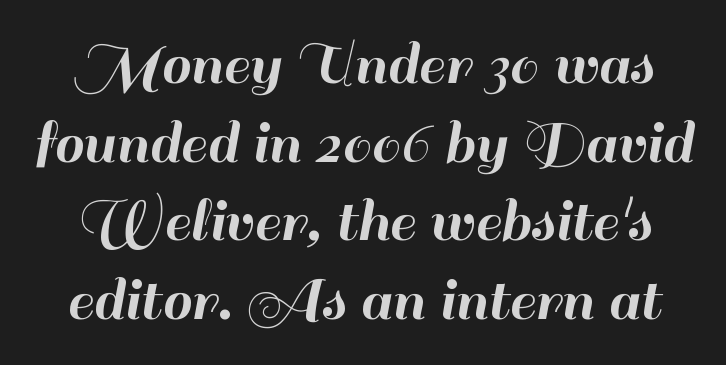
Varying glyph widths throughout — classic text-font behaviour. Honestly, the letter spacing is just normal — you wouldn't notice it. Regarding serifs, this sample does without them.
